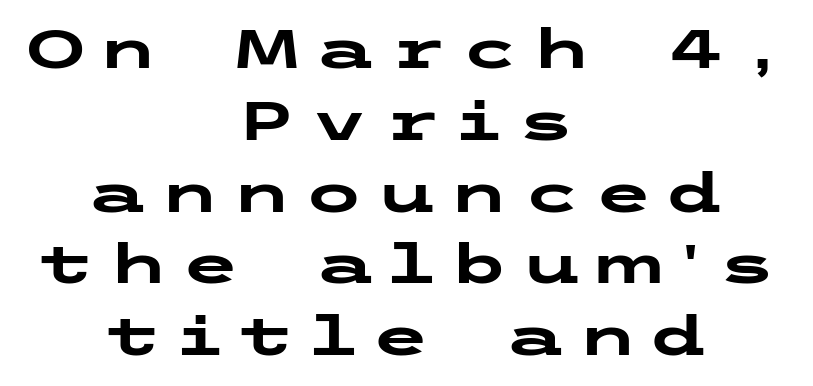
The image shows 54 px heavy, wide sans-serif type, upright; set centered, normal line spacing (1.33x), unusually wide letter spacing (+0.24 em), not underlined; low stroke contrast and a medium x-height.
